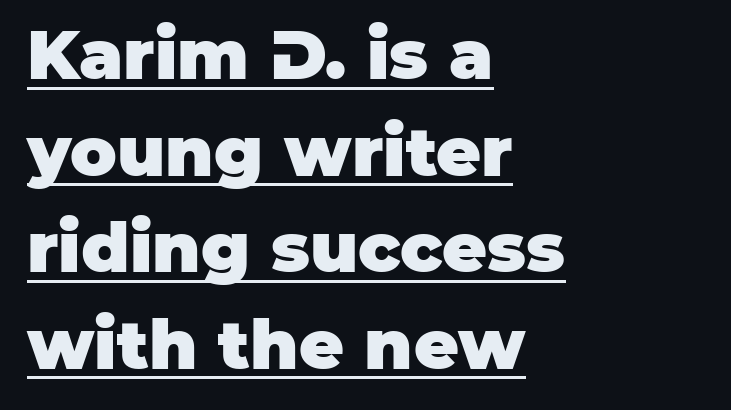
Regarding leading, the lines here are spaced in the standard way. Has an underline been added? It has. Character widths vary here, with narrow letters taking less room than wide ones. Does the weight exceed regular? Yes, all the way to bold. No extra tracking has been applied to these lines. Upright lettering throughout.
